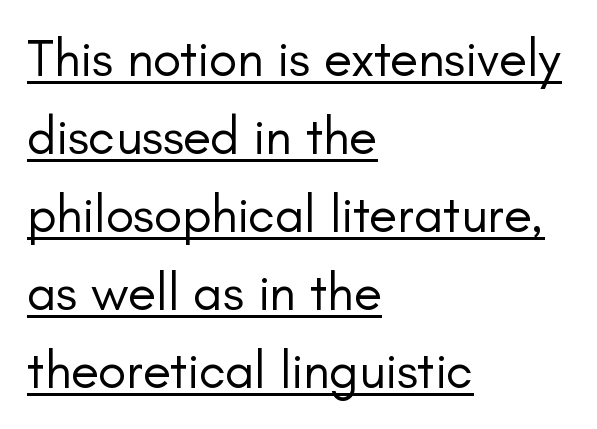
{"serif": "no", "italic": "no", "bold": "no", "weight": "regular", "width": "normal", "stroke_contrast": "low", "x_height": "small", "monospaced": "no", "underline": "yes", "align": "left", "line_spacing": "normal", "line_spacing_ratio": 1.5, "letter_spacing": "normal", "letter_spacing_em": 0.0, "glyph_px": 52}
